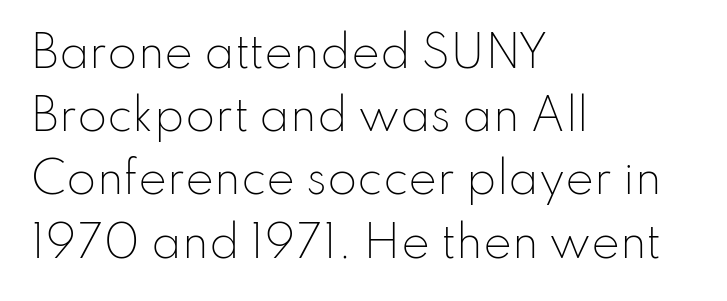
{"serif": "no", "italic": "no", "bold": "no", "weight": "light", "width": "normal", "stroke_contrast": "low", "x_height": "small", "monospaced": "no", "underline": "no", "align": "left", "line_spacing": "normal", "line_spacing_ratio": 1.47, "letter_spacing": "normal", "letter_spacing_em": 0.0, "glyph_px": 43}
